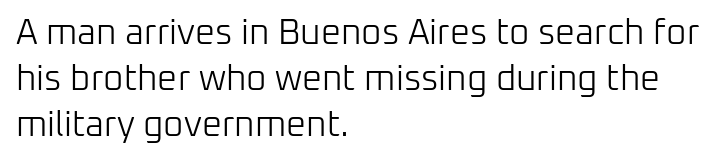
Summary of vertical rhythm: regular, with standard interline spacing. Students, note that the glyphs here touch the page at normal intervals. The specimen omits any rule beneath the text block's lines. Weight: regular or lighter. The specimen reads as upright at a glance. Teacher's note: observe the even left margin — that is flush-left alignment.
